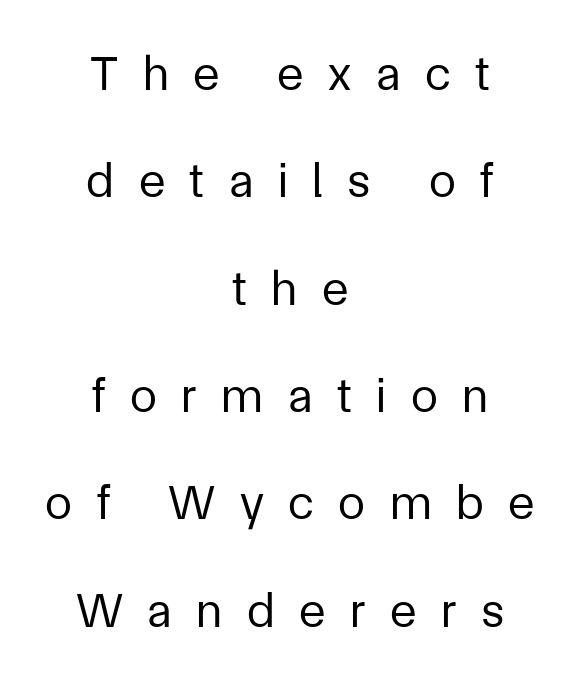
Students, note that the glyphs here are deliberately spaced far apart. Leading is clearly above the norm, producing a sparse column. The letters stand upright; this is a roman face. Classification — sans serif. Weight: in the light-to-regular range.
